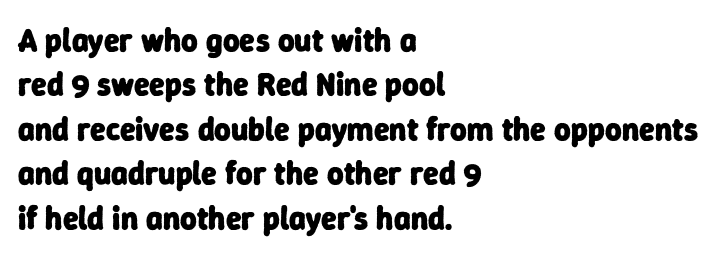
Q: Is the text bold? A: Yes.
Q: Is the typeface a serif or a sans-serif typeface? A: Sans-serif.
Q: Is the text underlined? A: No.
Q: How is the paragraph aligned? A: Left-aligned.
Q: Is the spacing between letters normal or unusually wide? A: Normal.
Q: Is the spacing between lines tight, normal or loose? A: Normal.
Q: Width (condensed, normal, or wide)? A: Normal.
Q: Stroke contrast? A: Low.
Q: x-height? A: Medium.
Q: Monospaced? A: No.
